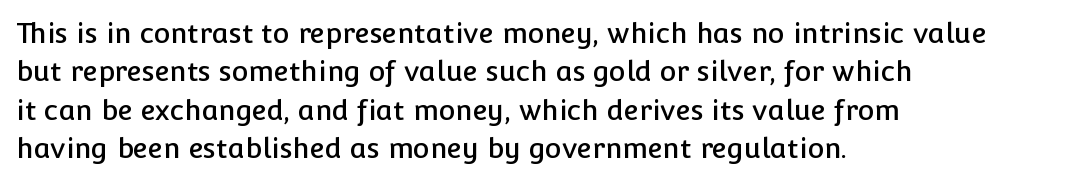
Q: Is the text italic (slanted)? A: No, it is upright.
Q: Is the typeface a serif or a sans-serif typeface? A: Sans-serif.
Q: Is the text underlined? A: No.
Q: How is the paragraph aligned? A: Left-aligned.
Q: Is the spacing between letters normal or unusually wide? A: Normal.
Q: Is the spacing between lines tight, normal or loose? A: Normal.
Q: Width (condensed, normal, or wide)? A: Normal.
Q: Stroke contrast? A: Low.
Q: x-height? A: Medium.
Q: Monospaced? A: No.
